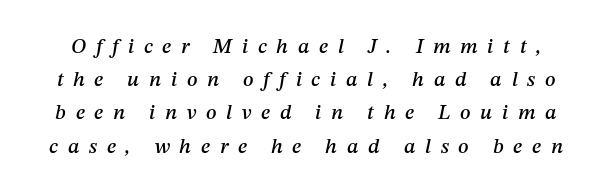
{"italic": "yes", "lean": "right", "slant_degrees": 12, "underline": "no", "line_spacing": "normal", "line_spacing_ratio": 1.58, "letter_spacing": "wide", "letter_spacing_em": 0.46, "glyph_px": 21}
